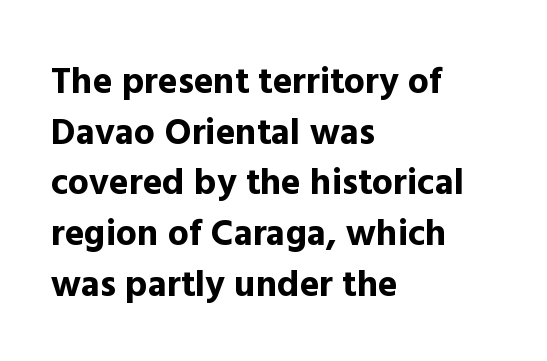
Q: Is the text bold? A: Yes.
Q: Is the text italic (slanted)? A: No, it is upright.
Q: Is the typeface a serif or a sans-serif typeface? A: Sans-serif.
Q: Is the text underlined? A: No.
Q: How is the paragraph aligned? A: Left-aligned.
Q: Is the spacing between letters normal or unusually wide? A: Normal.
Q: Is the spacing between lines tight, normal or loose? A: Normal.
Q: Width (condensed, normal, or wide)? A: Normal.
Q: x-height? A: Medium.
Q: Monospaced? A: No.
